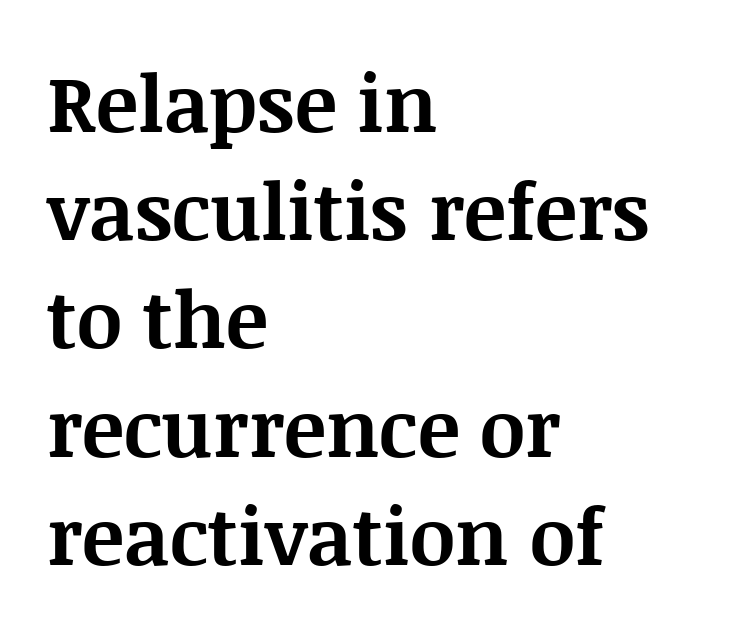
{"serif": "yes", "italic": "no", "bold": "yes", "weight": "bold", "width": "normal", "stroke_contrast": "medium", "x_height": "large", "monospaced": "no", "underline": "no", "align": "left", "line_spacing": "normal", "line_spacing_ratio": 1.37, "letter_spacing": "normal", "letter_spacing_em": 0.0, "glyph_px": 79}
